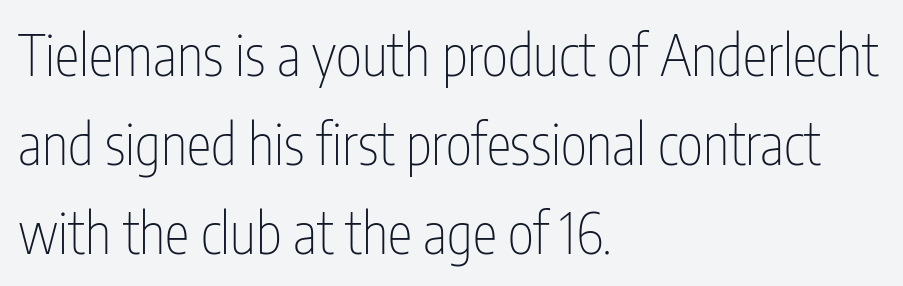
Style check: upright. Standard letterfit; no display-style spreading of the glyphs. Do the characters align in a grid? No, the font is proportional. Heaviness? Minimal to ordinary, like unemphasized prose.
